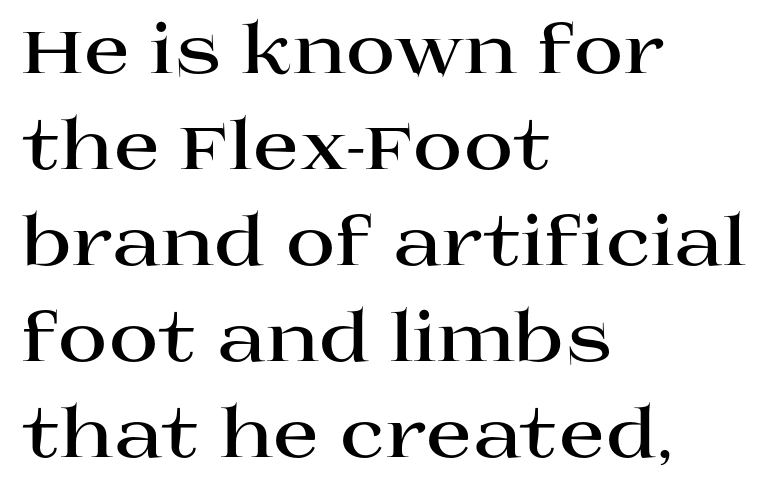
The image shows 68 px bold, wide serif type, upright; set left-aligned, normal line spacing (1.41x), normal letter spacing, not underlined; high stroke contrast and a large x-height.
